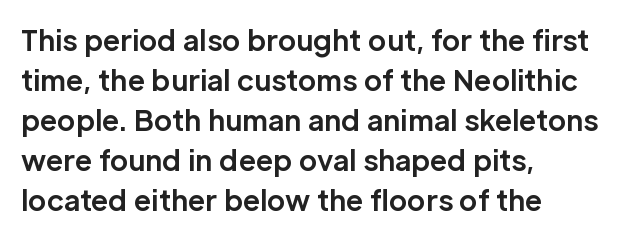
{"serif": "no", "italic": "no", "bold": "yes", "weight": "bold", "width": "normal", "stroke_contrast": "low", "x_height": "medium", "monospaced": "no", "underline": "no", "align": "left", "line_spacing": "normal", "line_spacing_ratio": 1.43, "letter_spacing": "normal", "letter_spacing_em": 0.0, "glyph_px": 28}
